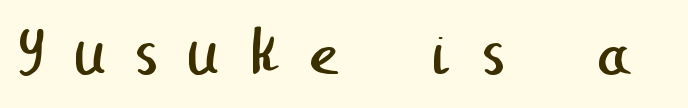
Q: Is the text bold? A: No.
Q: Is the typeface a serif or a sans-serif typeface? A: Sans-serif.
Q: Is the text underlined? A: No.
Q: Is the spacing between letters normal or unusually wide? A: Unusually wide.
Q: Width (condensed, normal, or wide)? A: Normal.
Q: Stroke contrast? A: Low.
Q: x-height? A: Medium.
